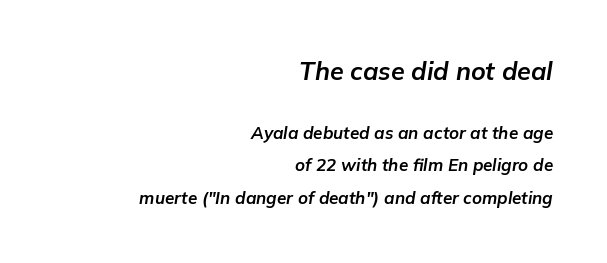
Q: Is the text bold? A: Yes.
Q: Is the text italic (slanted)? A: Yes, it leans right by about 9 degrees.
Q: Is the text underlined? A: No.
Q: How is the paragraph aligned? A: Right-aligned.
Q: Is the spacing between letters normal or unusually wide? A: Normal.
Q: Which block of text is set in a larger size, the first (top) or the second (bottom)? A: The first (top) one.
